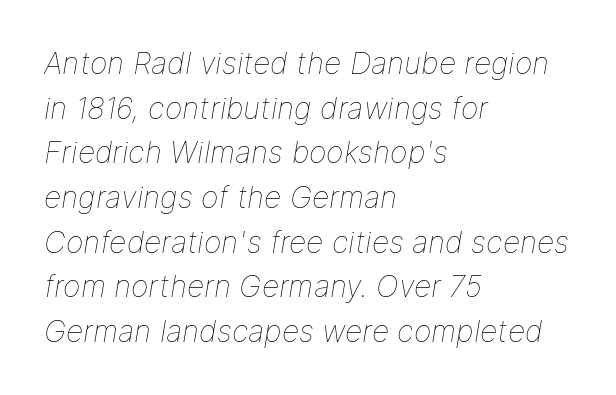
{"italic": "yes", "lean": "right", "slant_degrees": 9, "bold": "no", "weight": "thin", "width": "normal", "stroke_contrast": "low", "x_height": "medium", "monospaced": "no", "underline": "no", "align": "left", "line_spacing": "normal", "line_spacing_ratio": 1.49, "letter_spacing": "normal", "letter_spacing_em": 0.0, "glyph_px": 30}
